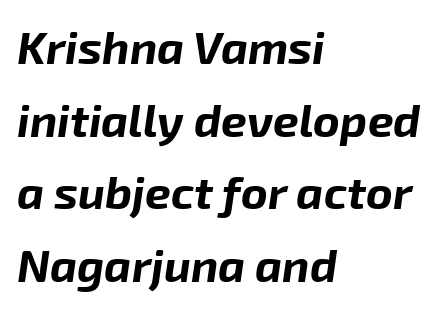
{"italic": "yes", "lean": "right", "slant_degrees": 8, "bold": "yes", "weight": "bold", "width": "normal", "stroke_contrast": "low", "x_height": "medium", "monospaced": "no", "underline": "no", "align": "left", "line_spacing": "normal", "line_spacing_ratio": 1.58, "letter_spacing": "normal", "letter_spacing_em": 0.0, "glyph_px": 46}
